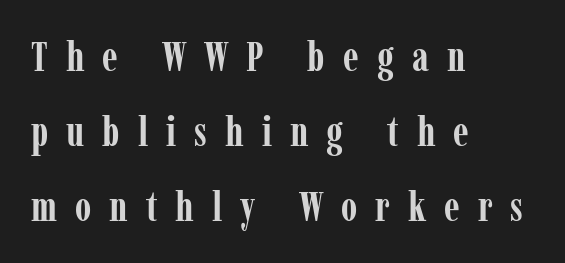
{"serif": "yes", "italic": "no", "bold": "yes", "weight": "semibold", "width": "condensed", "stroke_contrast": "low", "x_height": "medium", "monospaced": "no", "underline": "no", "align": "left", "line_spacing_ratio": 1.78, "letter_spacing": "wide", "letter_spacing_em": 0.43, "glyph_px": 42}
